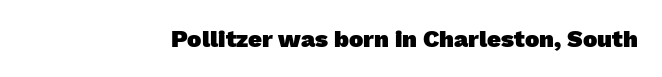
The image shows 24 px bold type; set normal letter spacing, not underlined.
